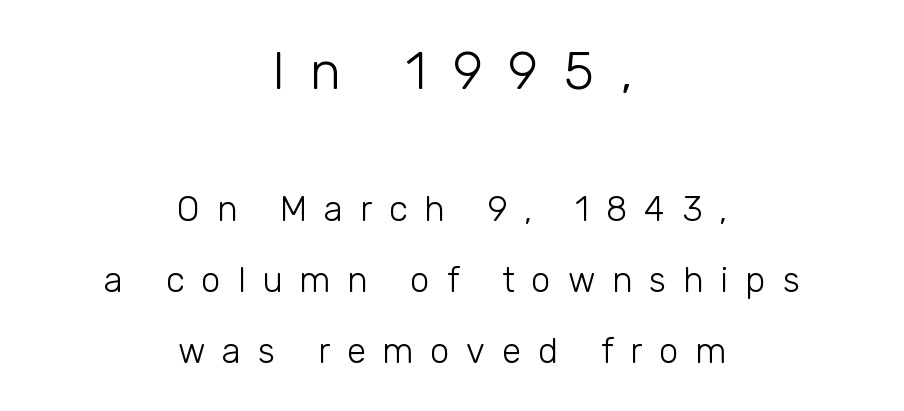
Q: Is the text bold? A: No.
Q: Is the text italic (slanted)? A: No, it is upright.
Q: Is the typeface a serif or a sans-serif typeface? A: Sans-serif.
Q: Is the text underlined? A: No.
Q: How is the paragraph aligned? A: Centered.
Q: Is the spacing between letters normal or unusually wide? A: Unusually wide.
Q: Is the spacing between lines tight, normal or loose? A: Loose.
Q: Which block of text is set in a larger size, the first (top) or the second (bottom)? A: The first (top) one.
Q: Width (condensed, normal, or wide)? A: Normal.
Q: Stroke contrast? A: Low.
Q: x-height? A: Medium.
Q: Monospaced? A: No.
